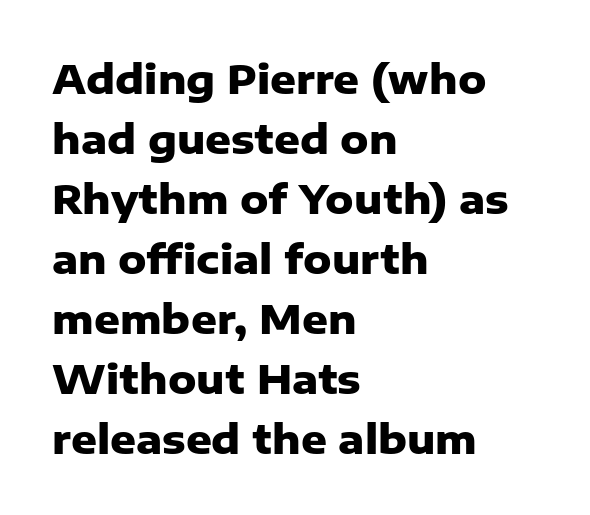
I'd call this a sans setting — the letters go barefoot. Clear beneath every line of the passage. Reading down the block, your eye returns to a fixed left position each line. Spacing verdict: proportional, widths tailored to each character. These lines were composed using upright roman letters.
